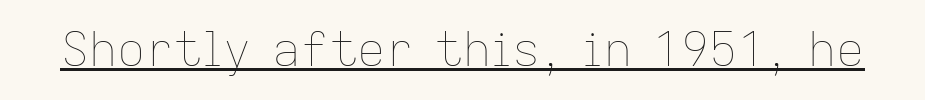
The image shows 47 px thin type, upright; set normal letter spacing, underlined; low stroke contrast and a medium x-height.
